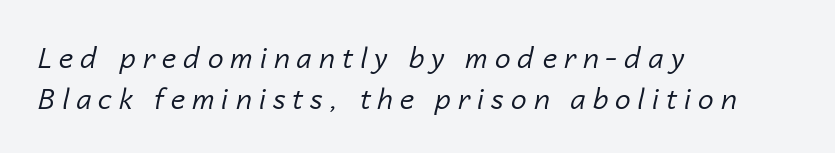
The image shows 28 px regular-weight type, italic (leaning right); set left-aligned, normal line spacing (1.46x), unusually wide letter spacing (+0.25 em), not underlined; low stroke contrast and a medium x-height.
